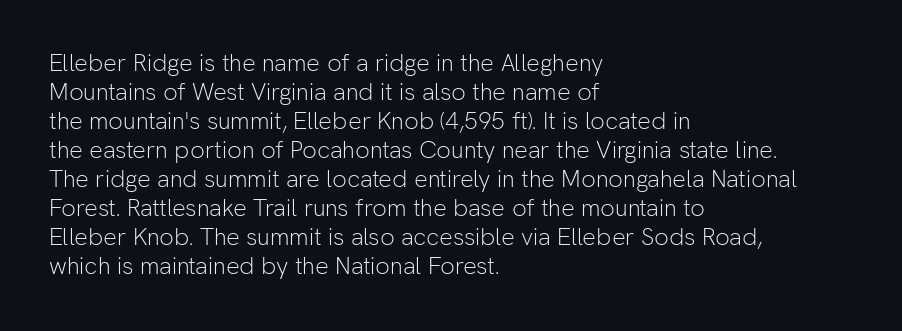
The strokes carry an ordinary text weight at most. Default kerning and tracking; the words read as compact shapes. The gap between lines stays unmarked. Does the lettering tilt? It doesn't — this is upright.
